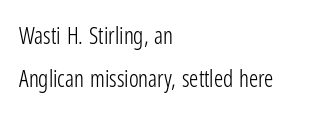
Q: Is the text bold? A: No.
Q: Is the text italic (slanted)? A: No, it is upright.
Q: Is the text underlined? A: No.
Q: How is the paragraph aligned? A: Left-aligned.
Q: Is the spacing between letters normal or unusually wide? A: Normal.
